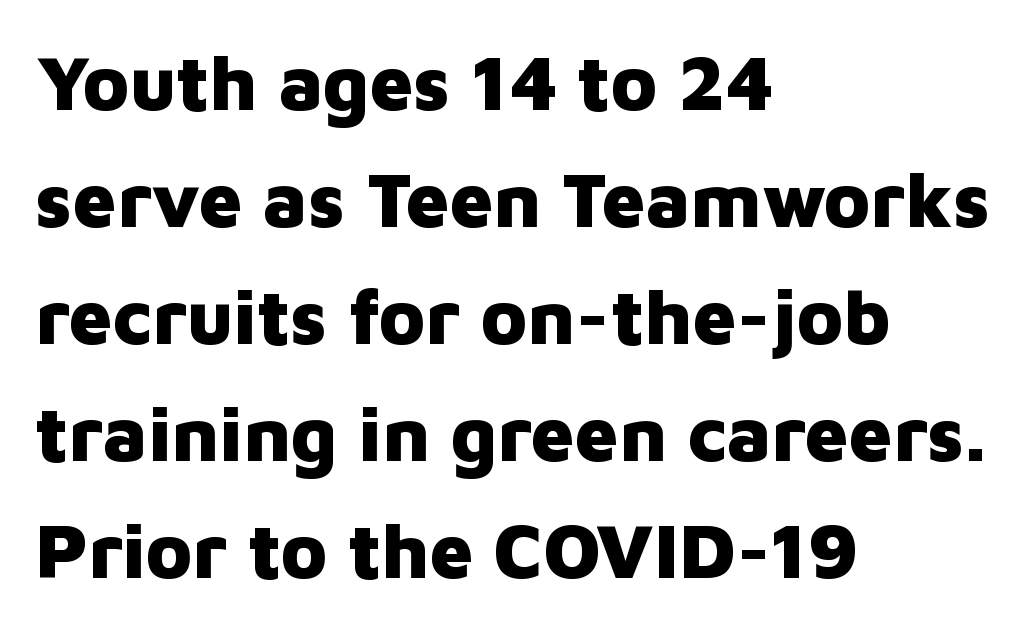
{"serif": "no", "italic": "no", "bold": "yes", "weight": "heavy", "width": "normal", "stroke_contrast": "low", "x_height": "medium", "monospaced": "no", "underline": "no", "align": "left", "line_spacing": "normal", "line_spacing_ratio": 1.52, "letter_spacing": "normal", "letter_spacing_em": 0.0, "glyph_px": 77}
